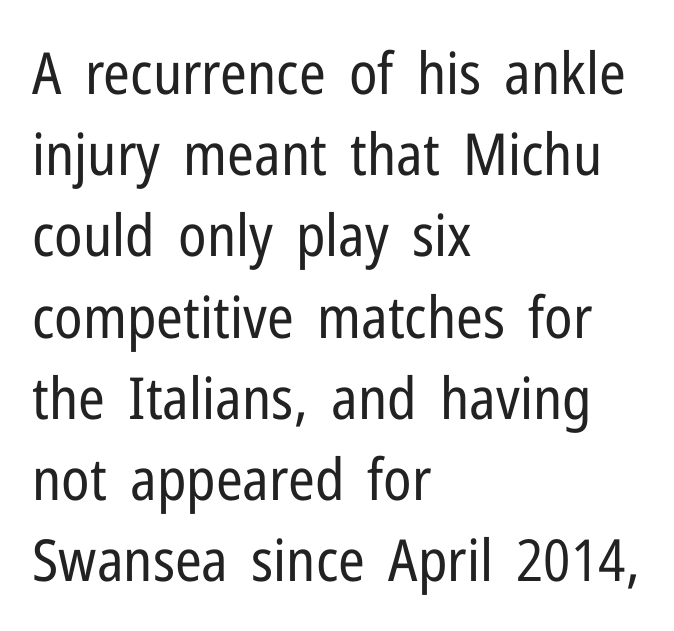
The image shows 58 px regular-weight, condensed sans-serif type, upright; set left-aligned, normal line spacing (1.4x), normal letter spacing, not underlined; low stroke contrast and a medium x-height.
